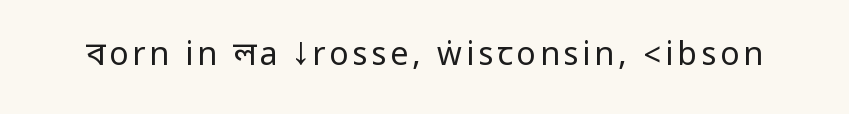
Nobody drew a line under any word here. Stems and bowls with no extra thickness — not bold. Does the lettering tilt? It doesn't — this is upright. Is this a sans? Yes — the strokes have no serifs.
